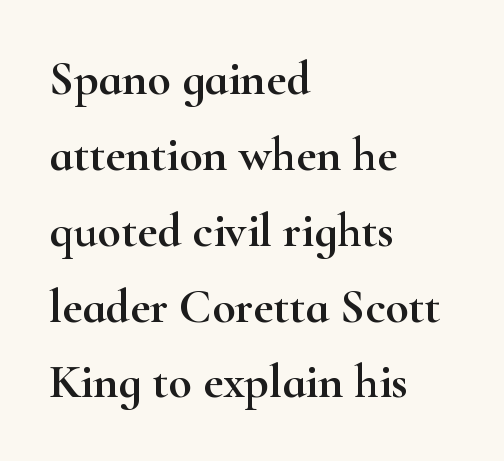
{"serif": "yes", "italic": "no", "width": "wide", "stroke_contrast": "high", "x_height": "small", "monospaced": "no", "underline": "no", "align": "left", "line_spacing": "normal", "line_spacing_ratio": 1.58, "letter_spacing": "normal", "letter_spacing_em": 0.0, "glyph_px": 48}
